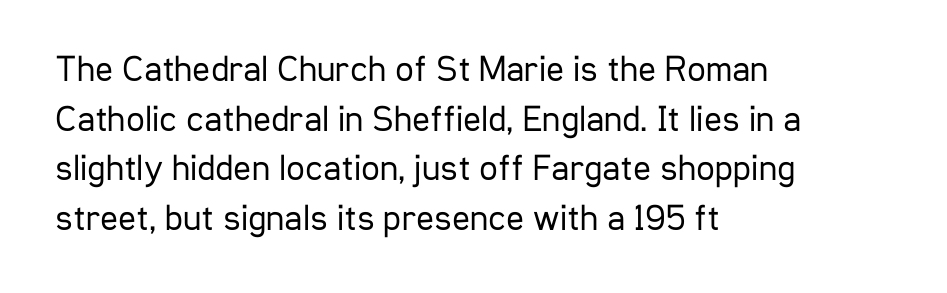
{"serif": "no", "italic": "no", "bold": "no", "weight": "regular", "width": "condensed", "stroke_contrast": "low", "x_height": "medium", "monospaced": "no", "underline": "no", "align": "left", "line_spacing": "normal", "line_spacing_ratio": 1.34, "letter_spacing": "normal", "letter_spacing_em": 0.0, "glyph_px": 37}
